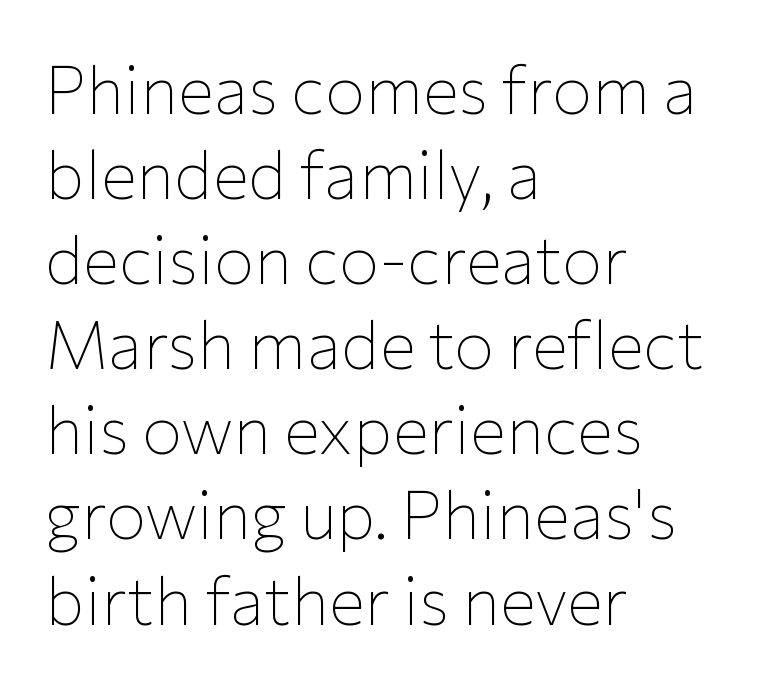
Q: Is the text bold? A: No.
Q: Is the text italic (slanted)? A: No, it is upright.
Q: Is the typeface a serif or a sans-serif typeface? A: Sans-serif.
Q: Is the text underlined? A: No.
Q: How is the paragraph aligned? A: Left-aligned.
Q: Is the spacing between letters normal or unusually wide? A: Normal.
Q: Is the spacing between lines tight, normal or loose? A: Normal.
Q: Width (condensed, normal, or wide)? A: Normal.
Q: Stroke contrast? A: Low.
Q: x-height? A: Medium.
Q: Monospaced? A: No.
